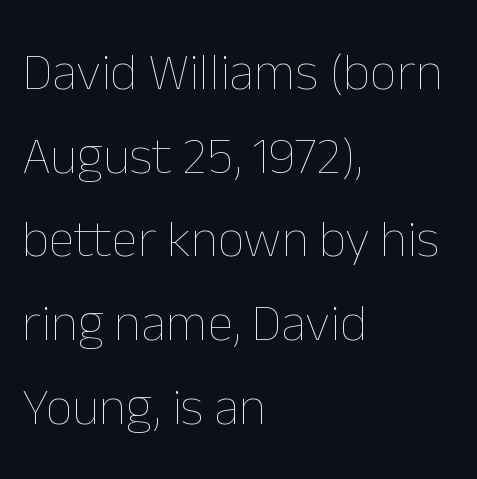
Q: Is the text bold? A: No.
Q: Is the text italic (slanted)? A: No, it is upright.
Q: Is the text underlined? A: No.
Q: How is the paragraph aligned? A: Left-aligned.
Q: Is the spacing between letters normal or unusually wide? A: Normal.
Q: Is the spacing between lines tight, normal or loose? A: Normal.
Q: Width (condensed, normal, or wide)? A: Normal.
Q: Stroke contrast? A: Low.
Q: x-height? A: Medium.
Q: Monospaced? A: No.
